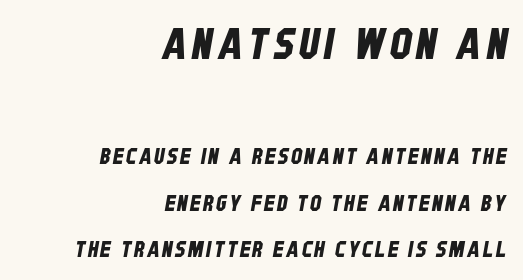
Q: Is the typeface a serif or a sans-serif typeface? A: Sans-serif.
Q: Is the text underlined? A: No.
Q: How is the paragraph aligned? A: Right-aligned.
Q: Is the spacing between lines tight, normal or loose? A: Loose.
Q: Which block of text is set in a larger size, the first (top) or the second (bottom)? A: The first (top) one.
Q: Width (condensed, normal, or wide)? A: Condensed.
Q: Stroke contrast? A: Low.
Q: x-height? A: Large.
Q: Monospaced? A: No.
